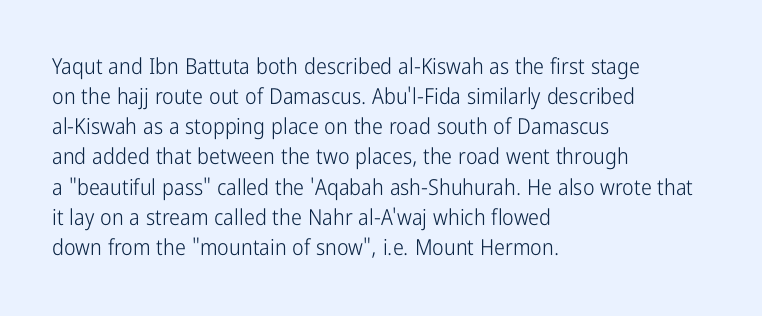
{"italic": "no", "bold": "no", "underline": "no", "align": "left", "line_spacing": "normal", "line_spacing_ratio": 1.37, "letter_spacing": "normal", "letter_spacing_em": 0.0, "glyph_px": 22}
